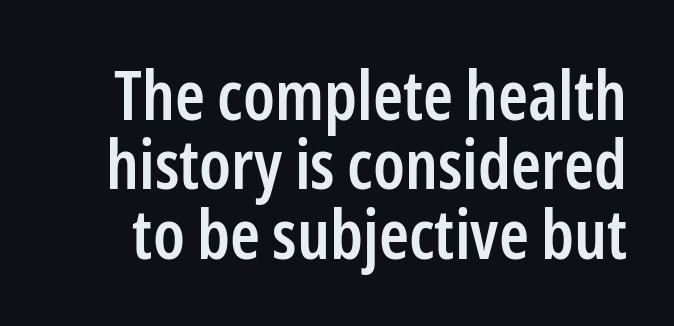
Q: Is the text bold? A: Semi-bold.
Q: Is the text italic (slanted)? A: No, it is upright.
Q: Is the typeface a serif or a sans-serif typeface? A: Sans-serif.
Q: Is the text underlined? A: No.
Q: Is the spacing between letters normal or unusually wide? A: Normal.
Q: Is the spacing between lines tight, normal or loose? A: Tight.
Q: Width (condensed, normal, or wide)? A: Condensed.
Q: Stroke contrast? A: Low.
Q: x-height? A: Medium.
Q: Monospaced? A: No.
